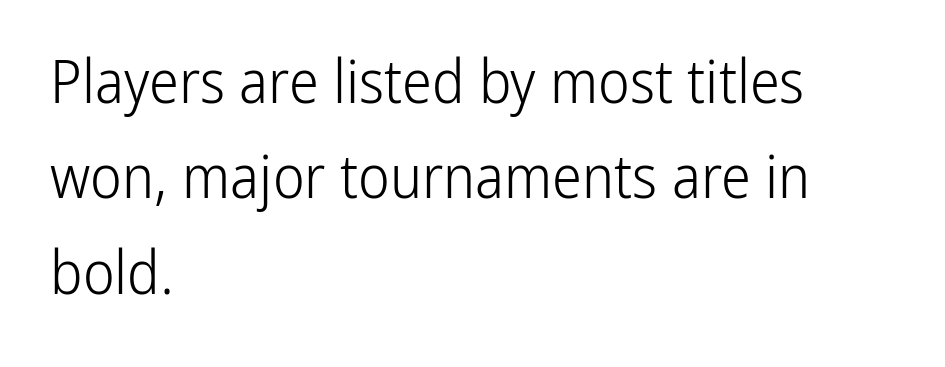
The image shows 60 px light, condensed sans-serif type, upright; set left-aligned, normal line spacing (1.59x), normal letter spacing, not underlined; low stroke contrast and a medium x-height.
